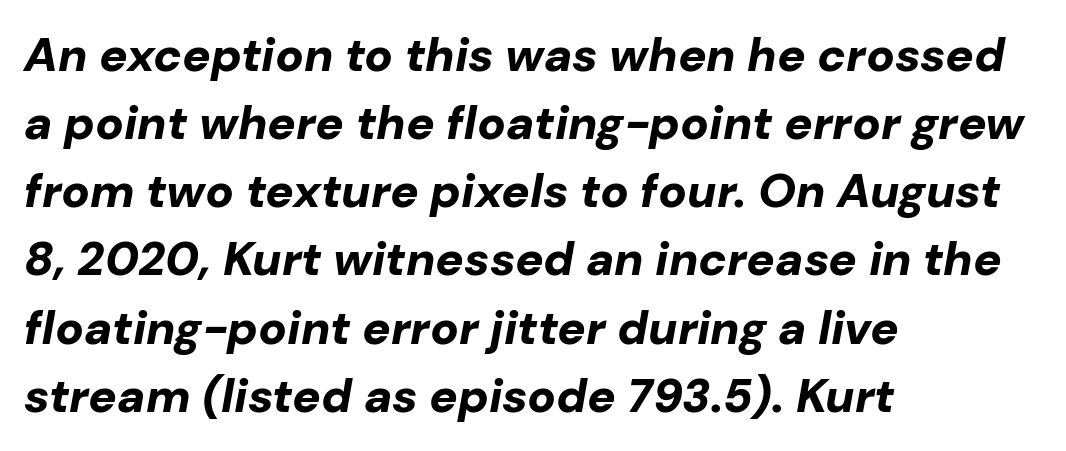
{"italic": "yes", "lean": "right", "slant_degrees": 10, "bold": "yes", "weight": "bold", "width": "normal", "stroke_contrast": "low", "x_height": "medium", "monospaced": "no", "underline": "no", "align": "left", "line_spacing": "normal", "line_spacing_ratio": 1.45, "letter_spacing": "normal", "letter_spacing_em": 0.0, "glyph_px": 47}
